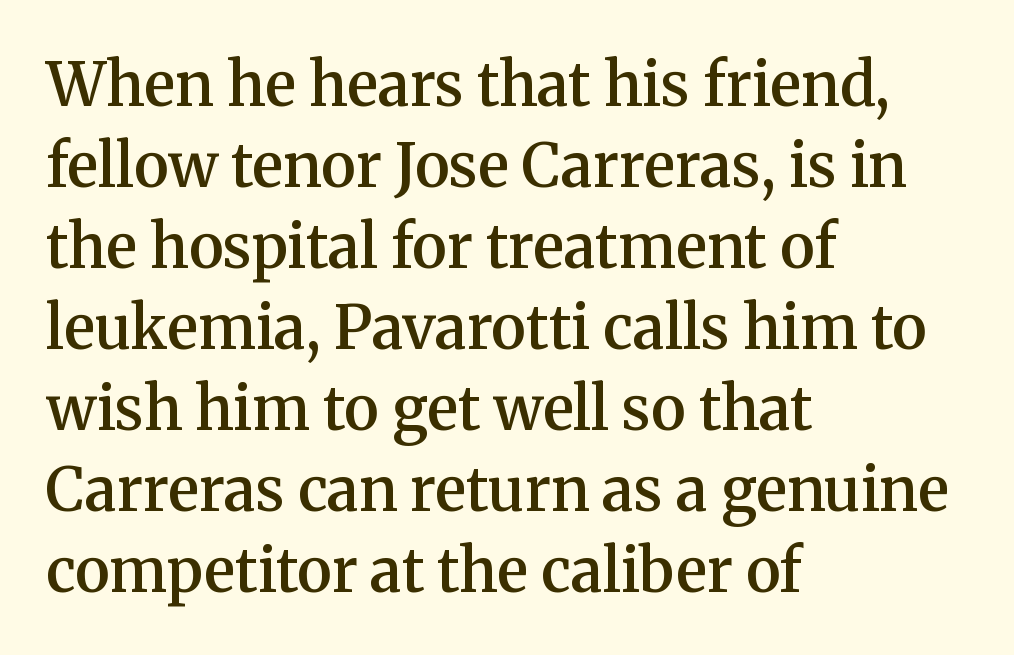
The image shows 60 px semibold serif type, upright; set left-aligned, normal line spacing (1.35x), normal letter spacing, not underlined; medium stroke contrast and a medium x-height.
